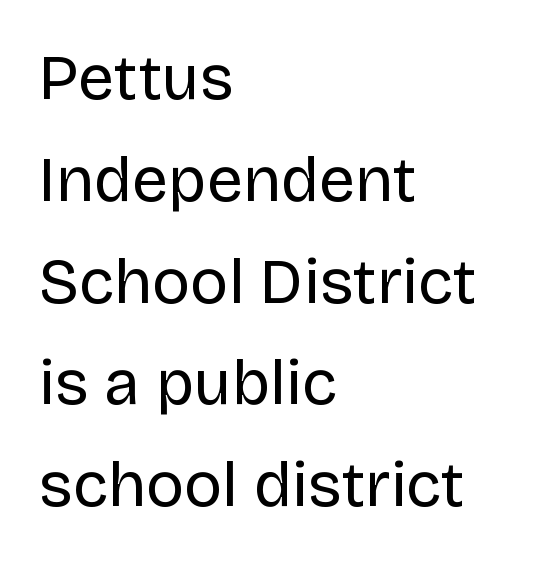
Q: Is the text bold? A: No.
Q: Is the text italic (slanted)? A: No, it is upright.
Q: Is the typeface a serif or a sans-serif typeface? A: Sans-serif.
Q: Is the text underlined? A: No.
Q: How is the paragraph aligned? A: Left-aligned.
Q: Is the spacing between letters normal or unusually wide? A: Normal.
Q: Is the spacing between lines tight, normal or loose? A: Normal.
Q: Width (condensed, normal, or wide)? A: Normal.
Q: Stroke contrast? A: Low.
Q: x-height? A: Large.
Q: Monospaced? A: No.
